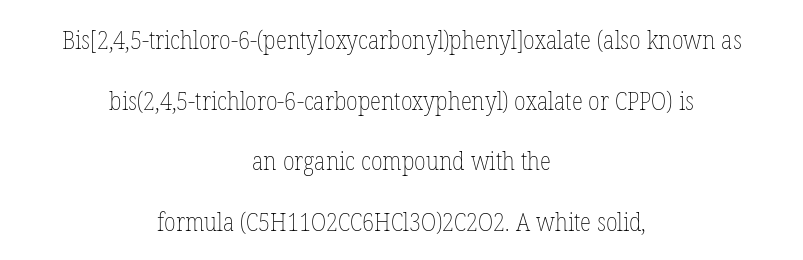
Q: Is the text bold? A: No.
Q: Is the text italic (slanted)? A: No, it is upright.
Q: Is the text underlined? A: No.
Q: How is the paragraph aligned? A: Centered.
Q: Is the spacing between letters normal or unusually wide? A: Normal.
Q: Is the spacing between lines tight, normal or loose? A: Loose.
